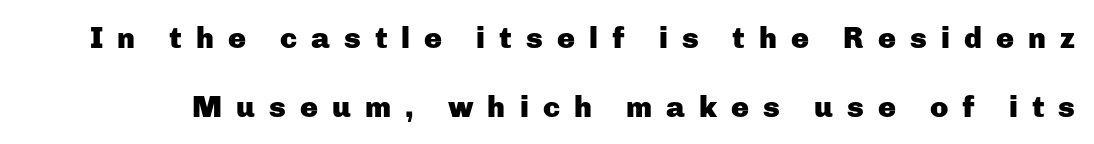
Q: Is the text bold? A: Yes.
Q: Is the text italic (slanted)? A: No, it is upright.
Q: Is the typeface a serif or a sans-serif typeface? A: Sans-serif.
Q: Is the text underlined? A: No.
Q: Is the spacing between letters normal or unusually wide? A: Unusually wide.
Q: Is the spacing between lines tight, normal or loose? A: Loose.
Q: Width (condensed, normal, or wide)? A: Normal.
Q: Stroke contrast? A: Low.
Q: x-height? A: Medium.
Q: Monospaced? A: No.
